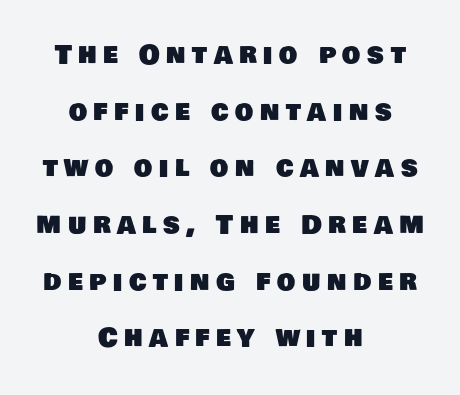
The image shows 26 px text type; set centered, loose line spacing (2.18x), unusually wide letter spacing (+0.25 em), not underlined.
